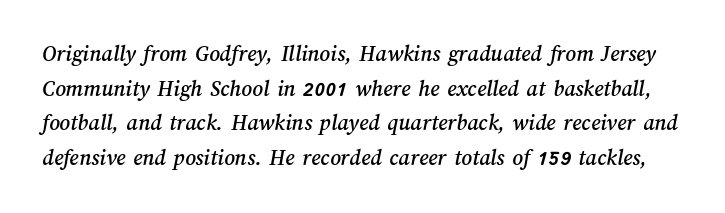
Underlining? Definitely not there. A typesetter would call this zero additional tracking. Compared with typical paragraphs, the rows here are spaced about the same.
